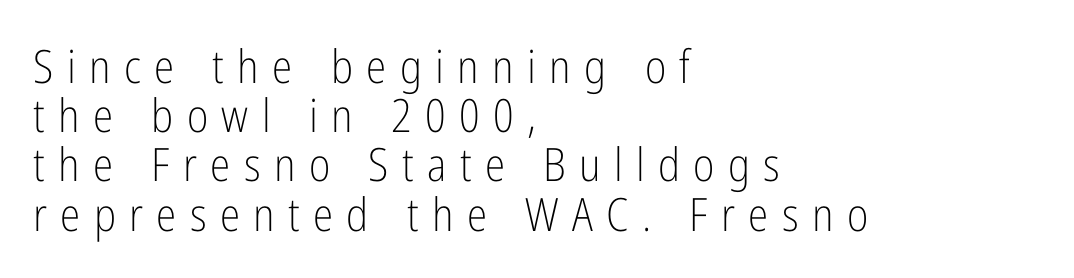
Where is the straight margin? On the left. The cut favours lightness, reaching ordinary text weight at its darkest. The passage shown is not underscored anywhere. The designer dialed line spacing down below the default. Characters follow at a spacing far wider than the type designer built in. Spacing verdict: proportional, widths tailored to each character.
